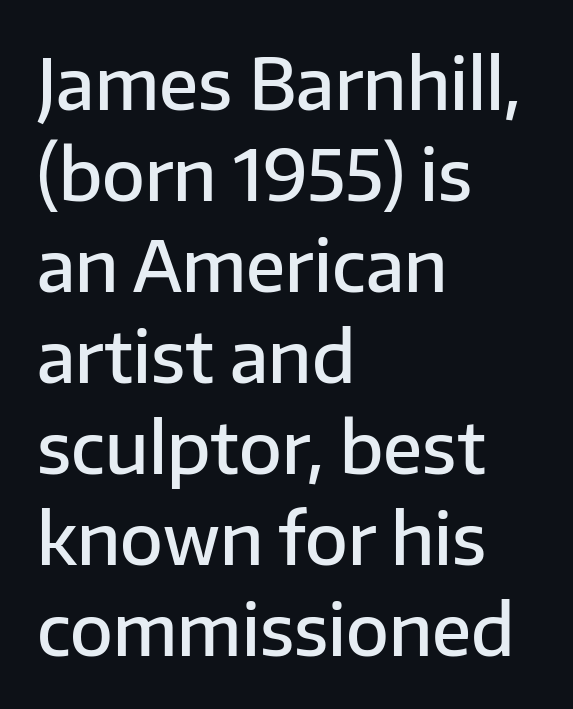
{"serif": "no", "italic": "no", "bold": "semi", "weight": "semibold", "width": "normal", "stroke_contrast": "low", "x_height": "medium", "monospaced": "no", "underline": "no", "align": "left", "line_spacing": "normal", "line_spacing_ratio": 1.3, "letter_spacing": "normal", "letter_spacing_em": 0.0, "glyph_px": 70}
